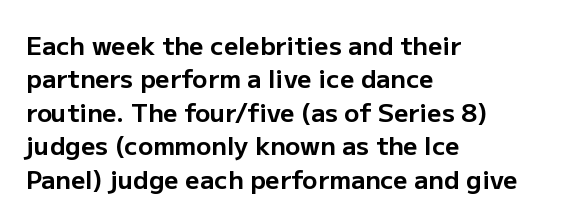
{"italic": "no", "bold": "yes", "underline": "no", "align": "left", "line_spacing": "normal", "line_spacing_ratio": 1.34, "letter_spacing": "normal", "letter_spacing_em": 0.0, "glyph_px": 25}
